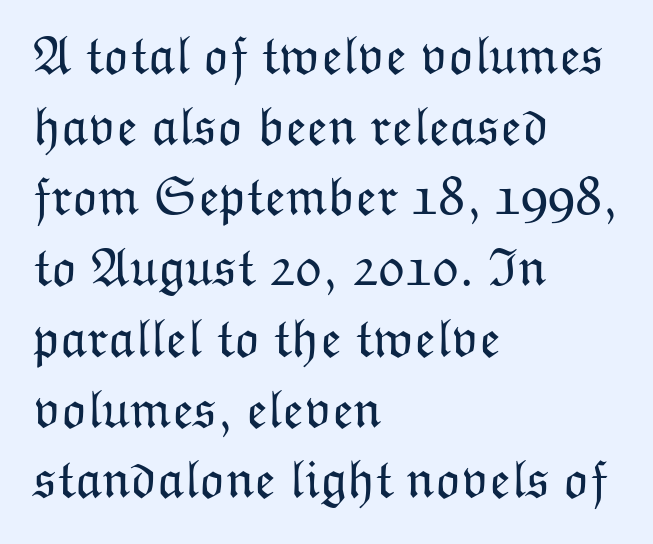
Q: Is the text bold? A: No.
Q: Is the text italic (slanted)? A: No, it is upright.
Q: Is the text underlined? A: No.
Q: How is the paragraph aligned? A: Left-aligned.
Q: Is the spacing between letters normal or unusually wide? A: Normal.
Q: Is the spacing between lines tight, normal or loose? A: Normal.
Q: Width (condensed, normal, or wide)? A: Normal.
Q: Stroke contrast? A: Low.
Q: x-height? A: Medium.
Q: Monospaced? A: No.
